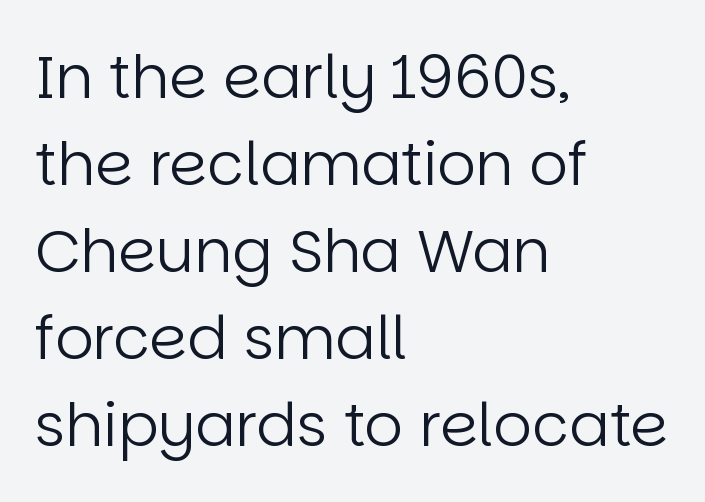
{"serif": "no", "italic": "no", "bold": "no", "weight": "regular", "width": "normal", "stroke_contrast": "low", "x_height": "large", "monospaced": "no", "underline": "no", "align": "left", "line_spacing": "normal", "line_spacing_ratio": 1.45, "letter_spacing": "normal", "letter_spacing_em": 0.0, "glyph_px": 60}
